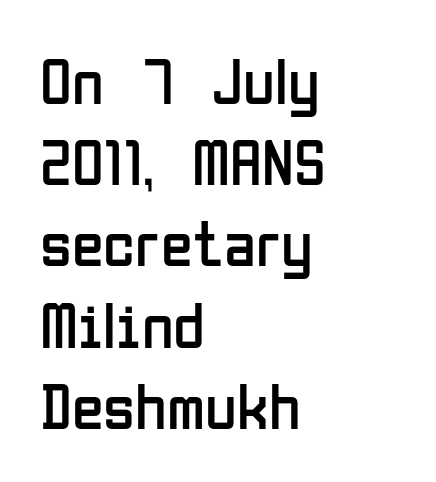
The image shows 65 px regular-weight, condensed sans-serif type, upright; set left-aligned, normal line spacing (1.25x), normal letter spacing, not underlined; low stroke contrast and a medium x-height.
